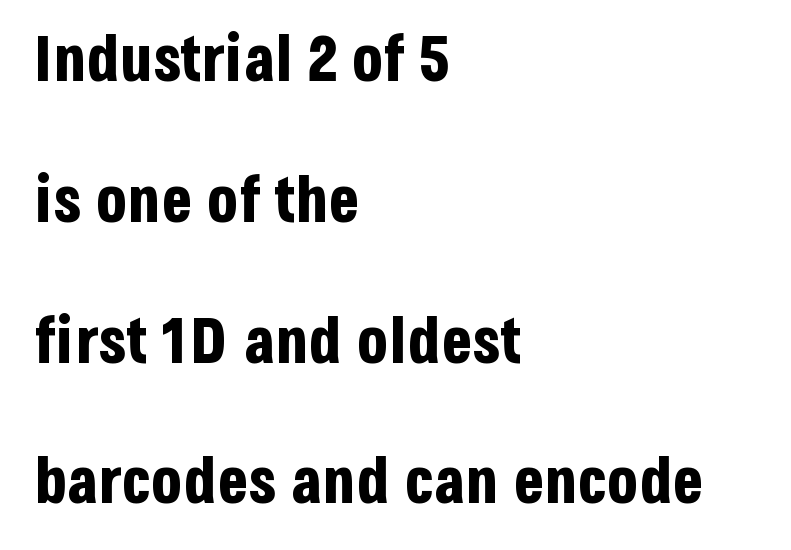
Q: Is the text bold? A: Yes.
Q: Is the text italic (slanted)? A: No, it is upright.
Q: Is the typeface a serif or a sans-serif typeface? A: Sans-serif.
Q: Is the text underlined? A: No.
Q: How is the paragraph aligned? A: Left-aligned.
Q: Is the spacing between letters normal or unusually wide? A: Normal.
Q: Is the spacing between lines tight, normal or loose? A: Loose.
Q: Width (condensed, normal, or wide)? A: Condensed.
Q: Stroke contrast? A: Low.
Q: x-height? A: Large.
Q: Monospaced? A: No.
